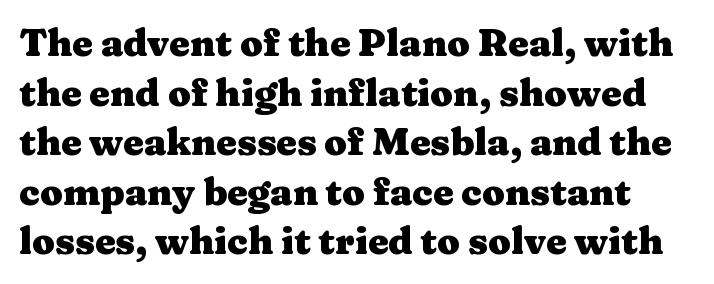
Is this a fixed-width face? No — the glyphs have proportional, varying widths. Rule under the text: the space is simply empty. Ordinary non-slanted type is in use. Look at the stroke-to-counter ratio: heavy, a bold. A serif font was chosen for this passage.
